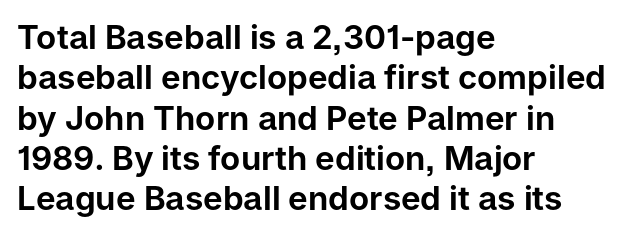
The image shows 33 px sans-serif type, upright; set left-aligned, line spacing 1.22x, normal letter spacing, not underlined; low stroke contrast and a medium x-height.
